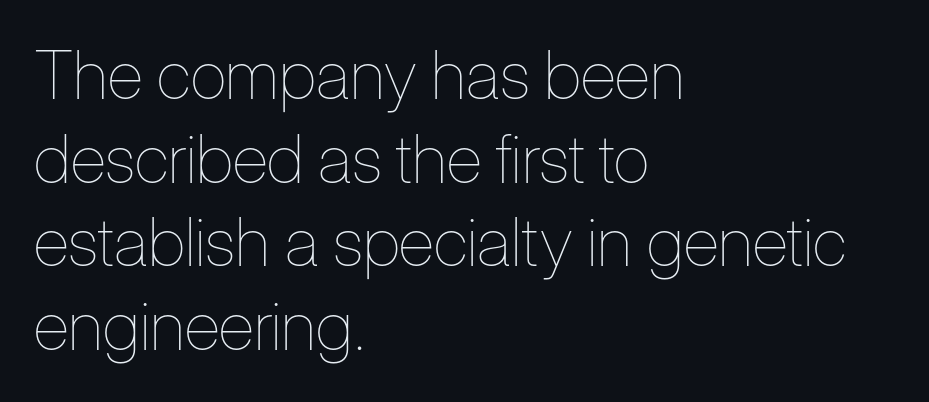
Q: Is the text bold? A: No.
Q: Is the text italic (slanted)? A: No, it is upright.
Q: Is the text underlined? A: No.
Q: How is the paragraph aligned? A: Left-aligned.
Q: Is the spacing between letters normal or unusually wide? A: Normal.
Q: Is the spacing between lines tight, normal or loose? A: Normal.
Q: Width (condensed, normal, or wide)? A: Condensed.
Q: Stroke contrast? A: Low.
Q: x-height? A: Medium.
Q: Monospaced? A: No.
